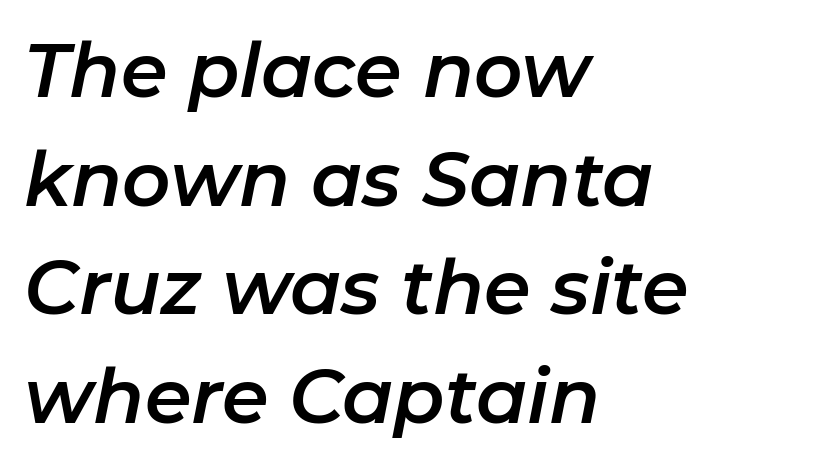
Q: Is the text italic (slanted)? A: Yes, it leans right by about 11 degrees.
Q: Is the text underlined? A: No.
Q: How is the paragraph aligned? A: Left-aligned.
Q: Is the spacing between letters normal or unusually wide? A: Normal.
Q: Is the spacing between lines tight, normal or loose? A: Normal.
Q: Width (condensed, normal, or wide)? A: Normal.
Q: Stroke contrast? A: Low.
Q: x-height? A: Medium.
Q: Monospaced? A: No.
